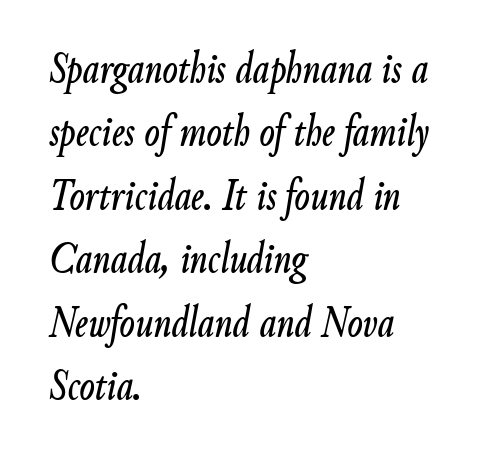
Is this a fixed-width face? No — the glyphs have proportional, varying widths. These lines stack with their left ends in a neat column. Compared with typical paragraphs, the rows here are spaced about the same. The horizontal fit of the characters is conventional and even. Style check: oblique. Bare-footed words on every line.
